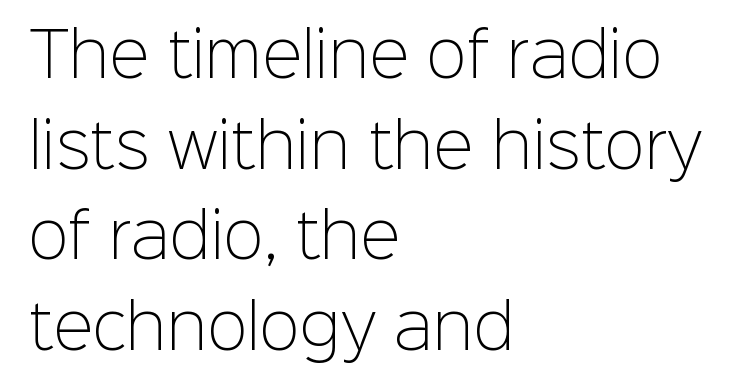
Every stem runs plumb, perpendicular to the baseline. Which margin do the lines hug? The left one — the right edge is uneven. A typesetter would call this leading conventional body-copy spacing. The type family on display is of the sans-serif kind.
